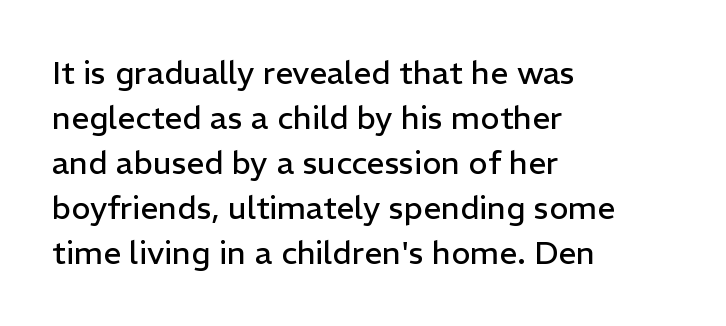
The image shows 32 px regular-weight sans-serif type, upright; set left-aligned, normal line spacing (1.41x), normal letter spacing, not underlined; low stroke contrast and a medium x-height.
